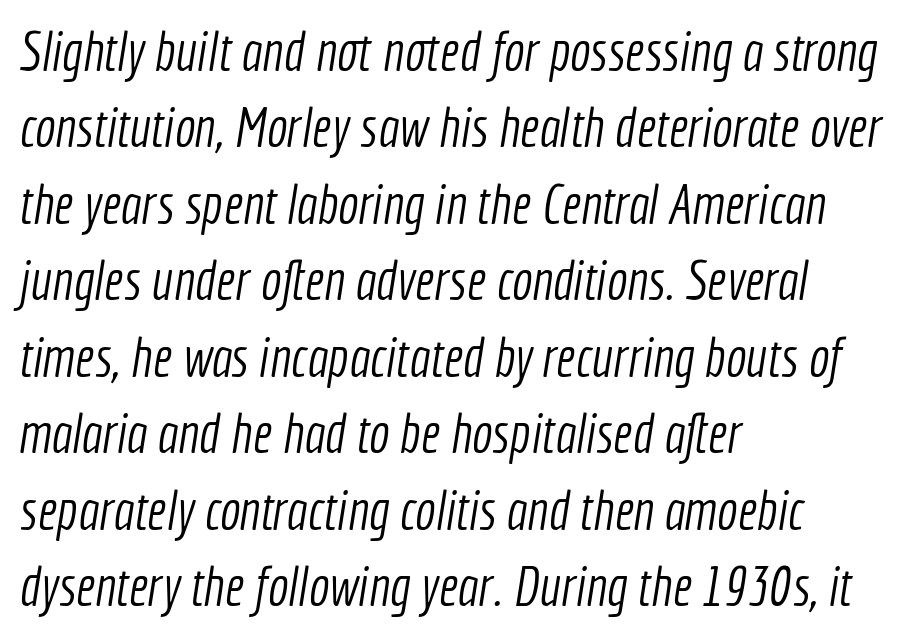
The image shows 55 px light, condensed sans-serif type; set left-aligned, normal line spacing (1.39x), normal letter spacing, not underlined; a medium x-height.
